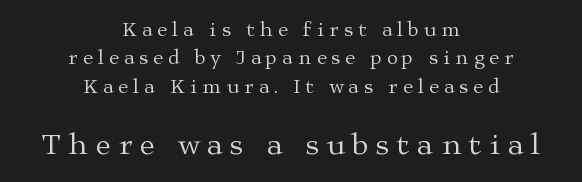
The image shows 30 px regular-weight, wide serif type, upright; set centered, normal line spacing (1.42x), unusually wide letter spacing (+0.26 em), not underlined; the second (bottom) block is 1.5x larger; medium stroke contrast and a medium x-height.
